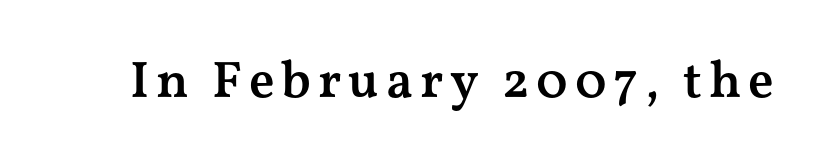
Spacing verdict: proportional, widths tailored to each character. The type family on display is of the serif kind. Underline: absent. Moderately thickened strokes mark this as semibold type.
